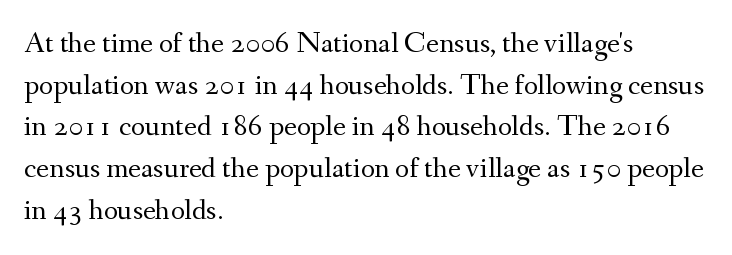
The image shows 30 px regular-weight serif type, upright; set left-aligned, normal line spacing (1.39x), normal letter spacing, not underlined; medium stroke contrast and a small x-height.
